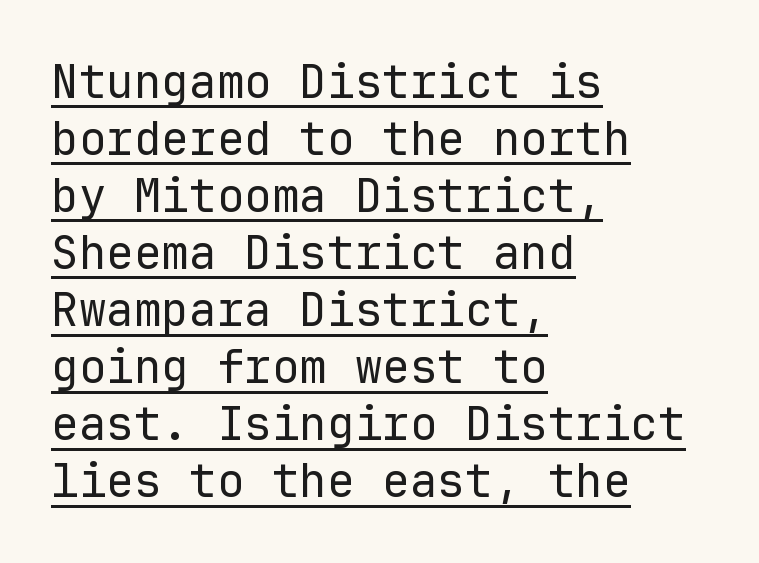
Q: Is the text bold? A: No.
Q: Is the text italic (slanted)? A: No, it is upright.
Q: Is the typeface a serif or a sans-serif typeface? A: Sans-serif.
Q: Is the text underlined? A: Yes.
Q: How is the paragraph aligned? A: Left-aligned.
Q: Is the spacing between letters normal or unusually wide? A: Normal.
Q: Width (condensed, normal, or wide)? A: Normal.
Q: Stroke contrast? A: Low.
Q: x-height? A: Medium.
Q: Monospaced? A: Yes.
